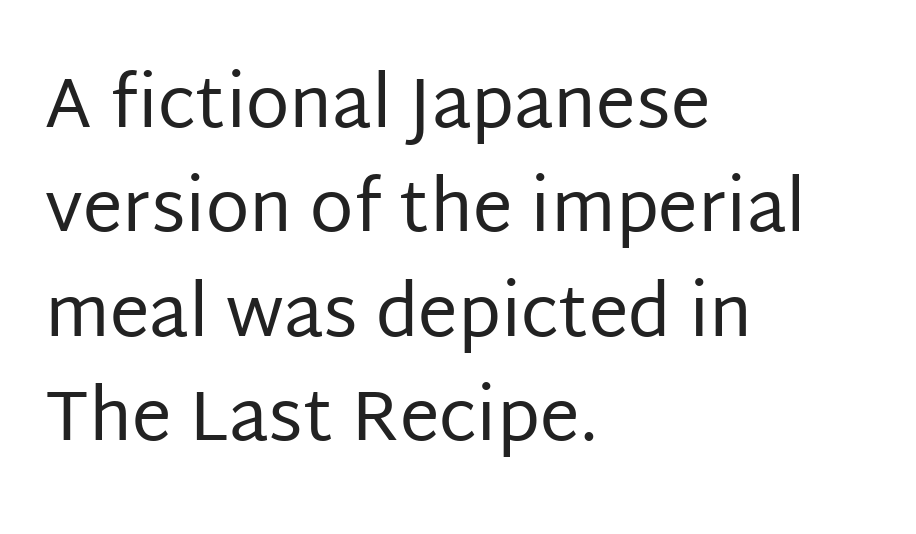
The image shows 71 px regular-weight sans-serif type, upright; set left-aligned, normal line spacing (1.47x), normal letter spacing, not underlined; low stroke contrast and a large x-height.
